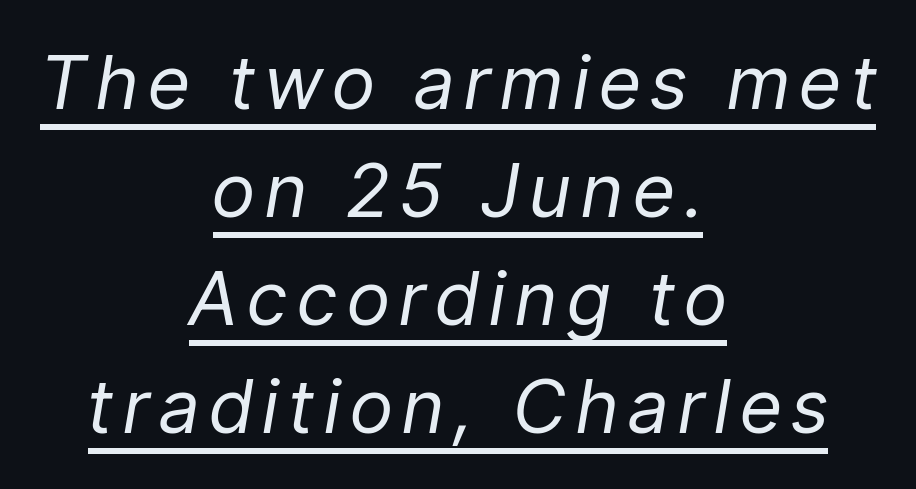
{"italic": "yes", "lean": "right", "slant_degrees": 9, "bold": "no", "weight": "regular", "width": "condensed", "stroke_contrast": "low", "x_height": "medium", "monospaced": "no", "underline": "yes", "align": "center", "line_spacing": "normal", "line_spacing_ratio": 1.46, "glyph_px": 74}
